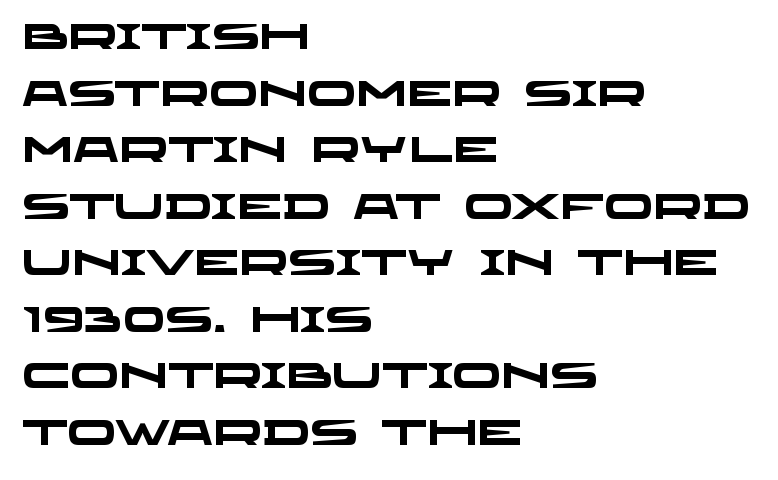
Q: Is the text bold? A: Yes.
Q: Is the typeface a serif or a sans-serif typeface? A: Sans-serif.
Q: Is the text underlined? A: No.
Q: How is the paragraph aligned? A: Left-aligned.
Q: Is the spacing between letters normal or unusually wide? A: Normal.
Q: Is the spacing between lines tight, normal or loose? A: Normal.
Q: Width (condensed, normal, or wide)? A: Wide.
Q: Stroke contrast? A: Low.
Q: x-height? A: Large.
Q: Monospaced? A: No.
